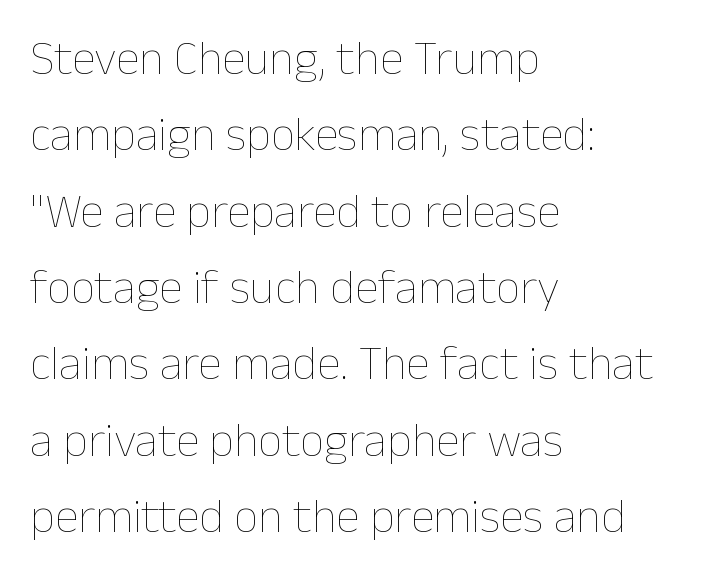
The leading is moderate, giving the passage an even texture. The rendering uses natural spacing where letterforms have individual widths. The tracking reads as untouched default to a designer's eye. No extra ink here — the face is not bold. Is the block centered? No — it sits flush against the left margin. The string is rendered with underlining switched off.
